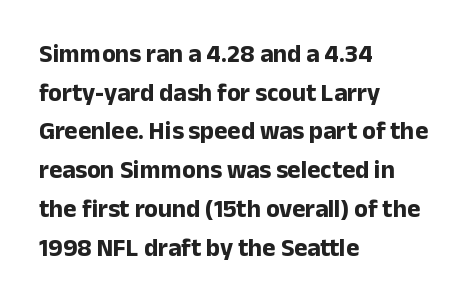
Lines of text with bare space underneath. Default kerning and tracking; the words read as compact shapes. Typeset ragged right — the left edge is the straight one. Regarding leading, the lines here are spaced in the standard way. Every stem runs plumb, perpendicular to the baseline.
